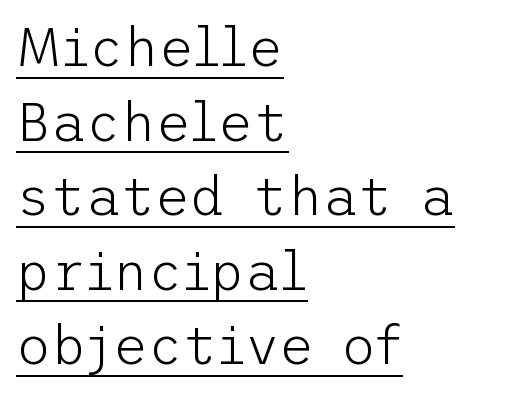
Line starts are locked; line ends wander. Is the type heavy? It reads as light-to-regular instead. Every character sits straight up, as roman type does. One glance says typical: line gaps are just what's usual. Check the space under the baseline: a stroke is drawn there.
